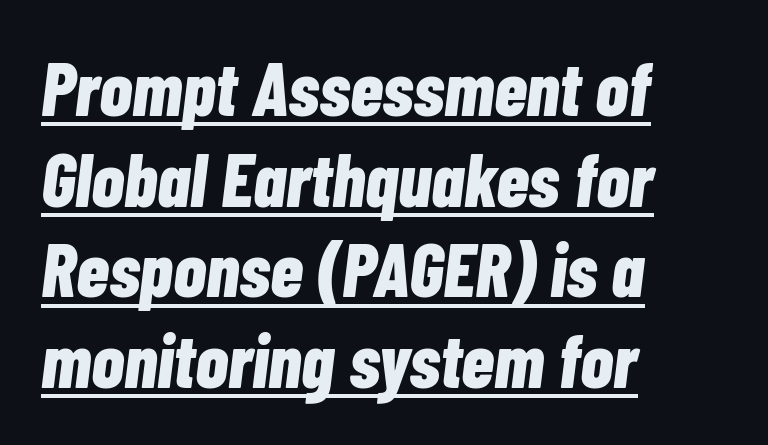
Glyph-to-glyph distance matches everyday printed text. Character widths vary here, with narrow letters taking less room than wide ones. This sample is left-justified, so line endings fall wherever the words run out. Check the space under the baseline: a stroke is drawn there.
